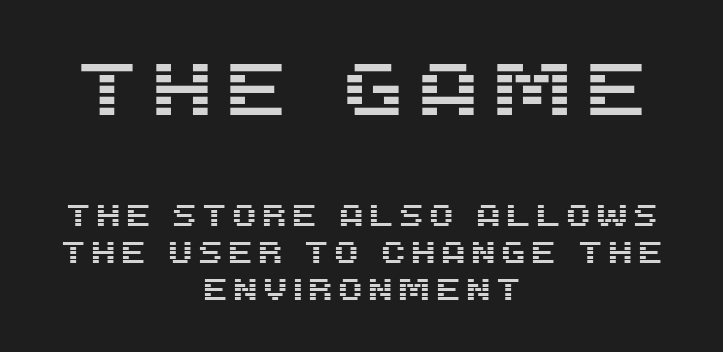
The image shows 75 px sans-serif type, upright; set centered, line spacing 1.24x, not underlined; the first (top) block is 2.5x larger; medium stroke contrast and a large x-height.
